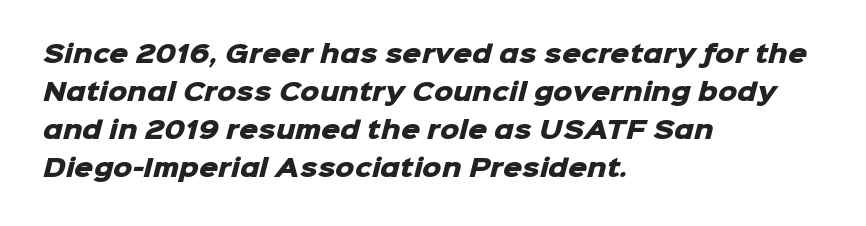
The image shows 24 px bold type; set left-aligned, normal line spacing (1.59x), normal letter spacing, not underlined.
